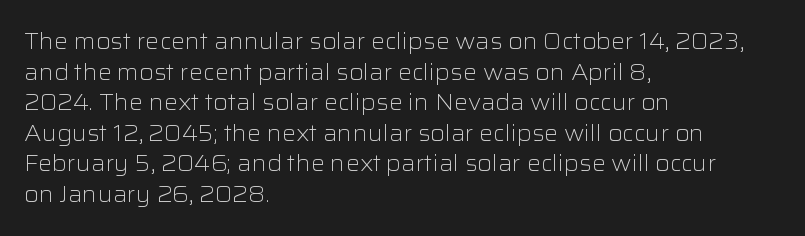
Q: Is the text bold? A: No.
Q: Is the text italic (slanted)? A: No, it is upright.
Q: Is the text underlined? A: No.
Q: How is the paragraph aligned? A: Left-aligned.
Q: Is the spacing between letters normal or unusually wide? A: Normal.
Q: Is the spacing between lines tight, normal or loose? A: Normal.
